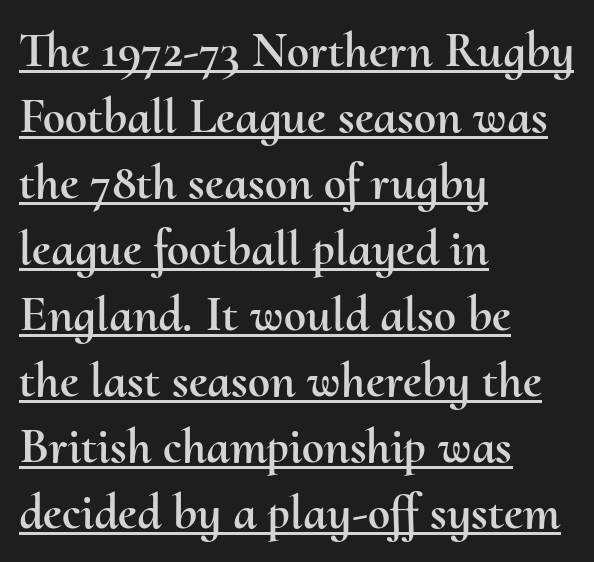
No extra tracking has been applied to these lines. A typesetter would call this proportional, since set widths differ per character. A classic flush-left, rag-right setting is used for this passage. Notice how a bar underscores the lettering throughout.
